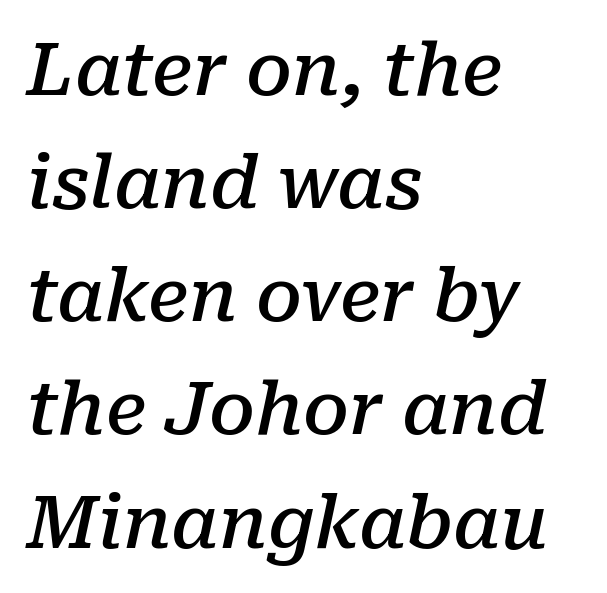
The image shows 73 px semibold serif type, italic (leaning right); set left-aligned, normal line spacing (1.55x), normal letter spacing, not underlined; low stroke contrast and a medium x-height.
